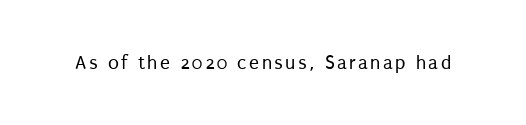
The type sits square on the baseline with zero lean. The strip under each line holds only bare page. Is the stroke heavy? The answer is a plain regular-or-lighter.
